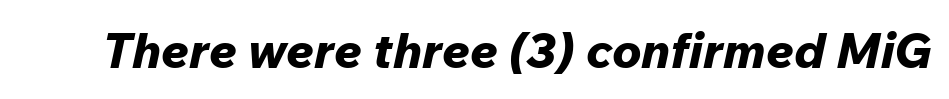
Q: Is the text bold? A: Yes.
Q: Is the text italic (slanted)? A: Yes, it leans right by about 12 degrees.
Q: Is the text underlined? A: No.
Q: Is the spacing between letters normal or unusually wide? A: Normal.
Q: Width (condensed, normal, or wide)? A: Normal.
Q: Stroke contrast? A: Low.
Q: x-height? A: Medium.
Q: Monospaced? A: No.
